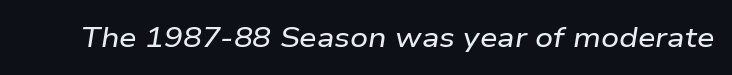
The image shows 28 px wide type, italic (leaning right); set normal letter spacing, not underlined; low stroke contrast and a medium x-height.
